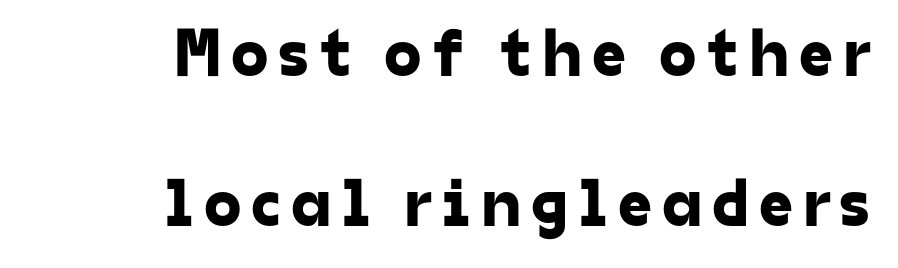
Q: Is the typeface a serif or a sans-serif typeface? A: Sans-serif.
Q: Is the text underlined? A: No.
Q: How is the paragraph aligned? A: Right-aligned.
Q: Is the spacing between lines tight, normal or loose? A: Loose.
Q: Width (condensed, normal, or wide)? A: Normal.
Q: Stroke contrast? A: Low.
Q: x-height? A: Medium.
Q: Monospaced? A: No.
